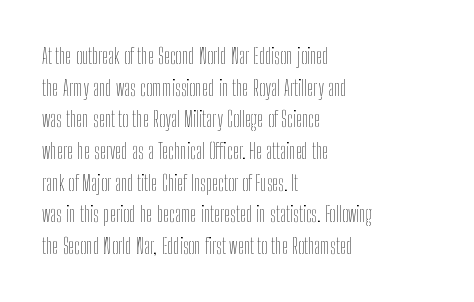
The image shows 22 px text type, upright; set left-aligned, normal line spacing (1.44x), normal letter spacing, not underlined.
